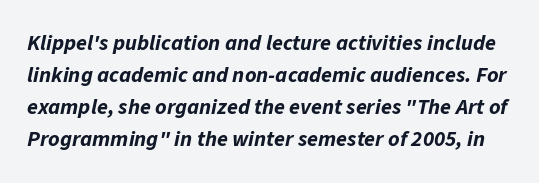
The image shows 22 px bold type, italic (leaning right); set normal line spacing (1.46x), normal letter spacing, not underlined.
